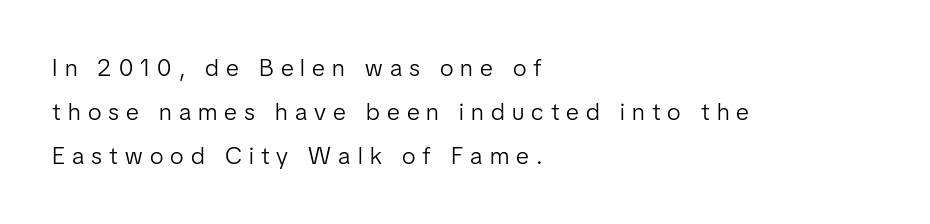
Q: Is the text bold? A: No.
Q: Is the text italic (slanted)? A: No, it is upright.
Q: Is the text underlined? A: No.
Q: How is the paragraph aligned? A: Left-aligned.
Q: Is the spacing between letters normal or unusually wide? A: Unusually wide.
